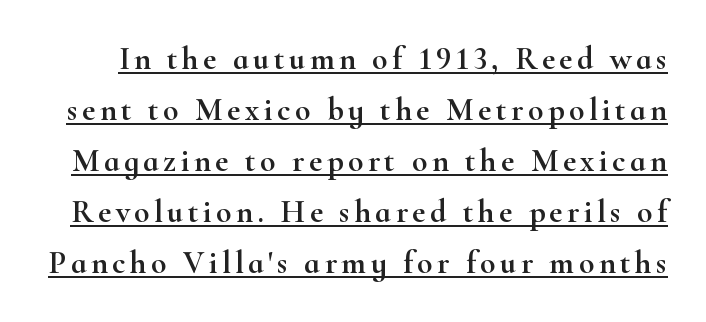
Q: Is the text italic (slanted)? A: No, it is upright.
Q: Is the typeface a serif or a sans-serif typeface? A: Serif.
Q: Is the text underlined? A: Yes.
Q: Is the spacing between lines tight, normal or loose? A: Normal.
Q: Width (condensed, normal, or wide)? A: Wide.
Q: Stroke contrast? A: High.
Q: x-height? A: Small.
Q: Monospaced? A: No.
